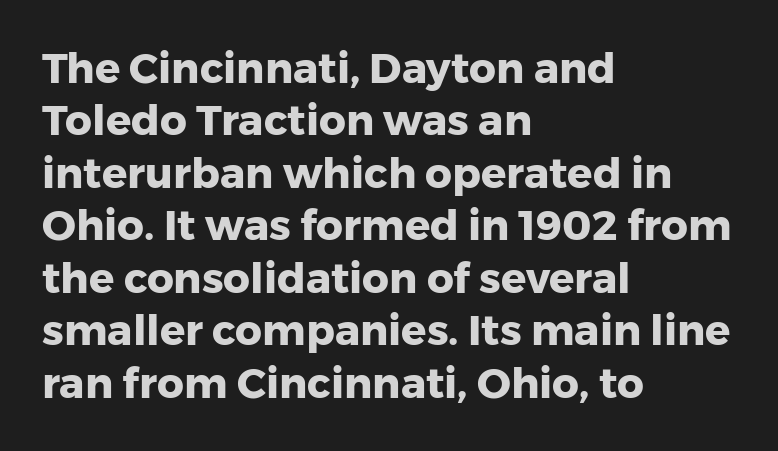
Q: Is the text bold? A: Yes.
Q: Is the text italic (slanted)? A: No, it is upright.
Q: Is the typeface a serif or a sans-serif typeface? A: Sans-serif.
Q: Is the text underlined? A: No.
Q: How is the paragraph aligned? A: Left-aligned.
Q: Is the spacing between letters normal or unusually wide? A: Normal.
Q: Is the spacing between lines tight, normal or loose? A: Normal.
Q: Width (condensed, normal, or wide)? A: Normal.
Q: Stroke contrast? A: Low.
Q: x-height? A: Medium.
Q: Monospaced? A: No.
